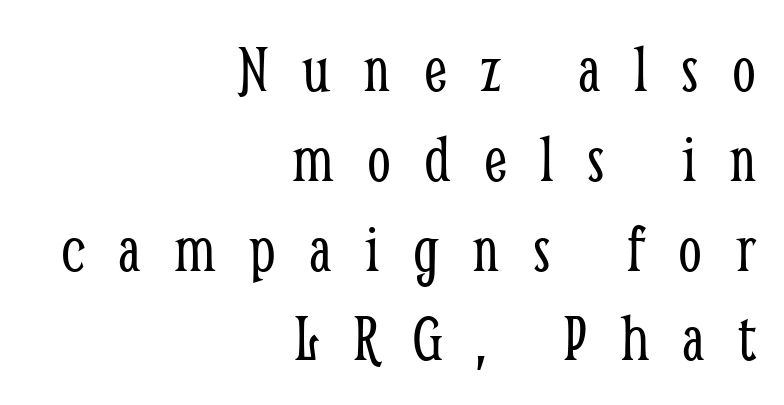
The image shows 68 px light, condensed serif type, upright; set right-aligned, normal line spacing (1.32x), unusually wide letter spacing (+0.49 em), not underlined; low stroke contrast and a medium x-height.
